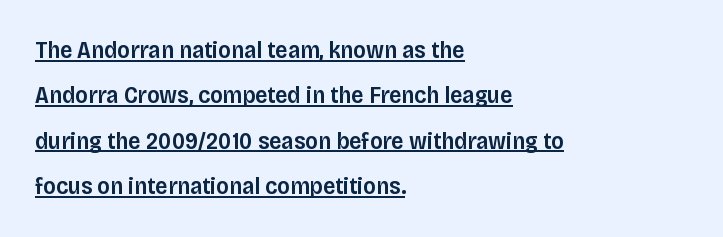
Q: Is the text bold? A: Semi-bold.
Q: Is the text italic (slanted)? A: No, it is upright.
Q: Is the text underlined? A: Yes.
Q: How is the paragraph aligned? A: Left-aligned.
Q: Is the spacing between letters normal or unusually wide? A: Normal.
